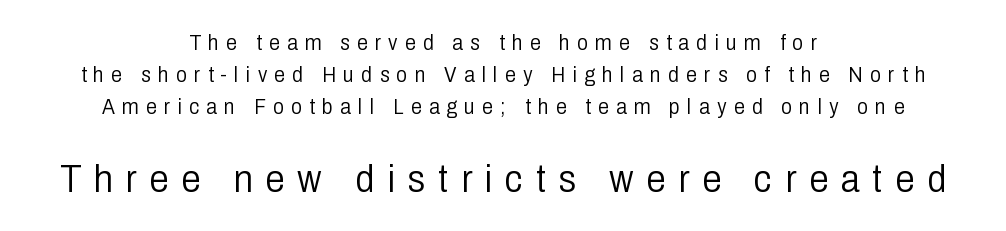
The image shows 39 px light, condensed sans-serif type, upright; set centered, normal line spacing (1.45x), unusually wide letter spacing (+0.33 em), not underlined; the second (bottom) block is 1.77x larger; low stroke contrast and a medium x-height.
